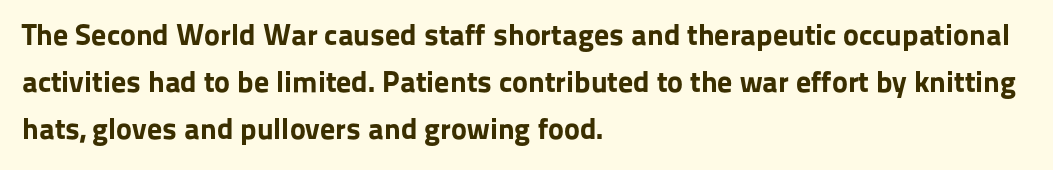
Q: Is the text bold? A: Yes.
Q: Is the text italic (slanted)? A: No, it is upright.
Q: Is the typeface a serif or a sans-serif typeface? A: Sans-serif.
Q: Is the text underlined? A: No.
Q: How is the paragraph aligned? A: Left-aligned.
Q: Is the spacing between letters normal or unusually wide? A: Normal.
Q: Is the spacing between lines tight, normal or loose? A: Normal.
Q: Width (condensed, normal, or wide)? A: Normal.
Q: Stroke contrast? A: Low.
Q: x-height? A: Medium.
Q: Monospaced? A: No.
